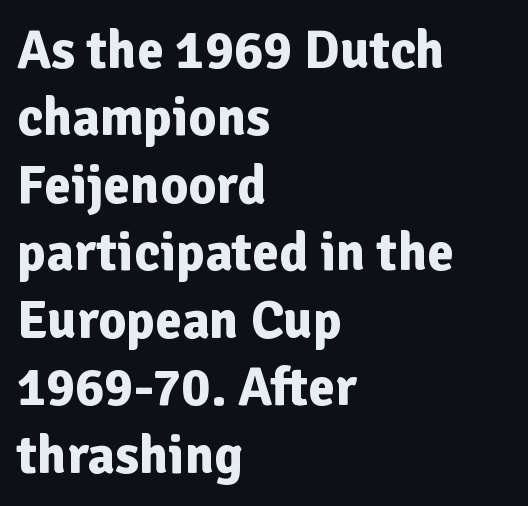
Q: Is the text bold? A: Yes.
Q: Is the text italic (slanted)? A: No, it is upright.
Q: Is the typeface a serif or a sans-serif typeface? A: Sans-serif.
Q: Is the text underlined? A: No.
Q: How is the paragraph aligned? A: Left-aligned.
Q: Is the spacing between letters normal or unusually wide? A: Normal.
Q: Is the spacing between lines tight, normal or loose? A: Normal.
Q: Width (condensed, normal, or wide)? A: Normal.
Q: Stroke contrast? A: Low.
Q: x-height? A: Medium.
Q: Monospaced? A: No.
